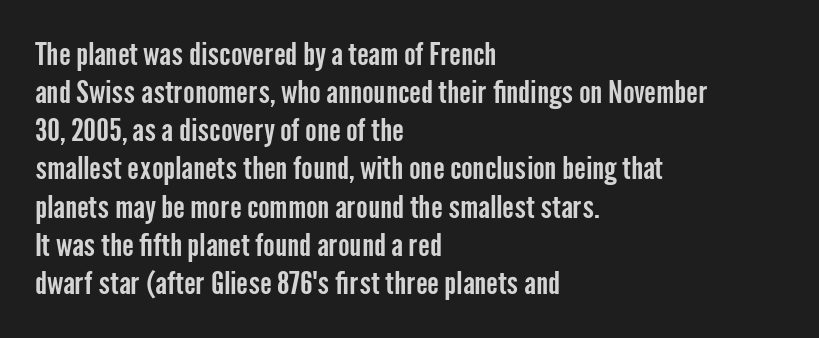
{"serif": "no", "italic": "no", "width": "condensed", "stroke_contrast": "low", "x_height": "medium", "monospaced": "no", "underline": "no", "align": "left", "line_spacing_ratio": 1.23, "letter_spacing": "normal", "letter_spacing_em": 0.0, "glyph_px": 31}
